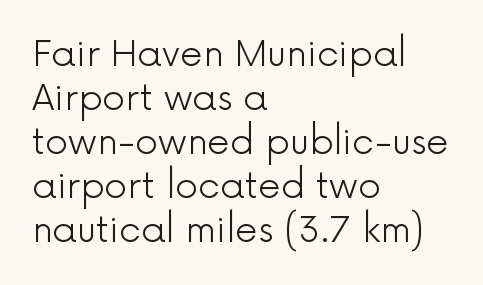
The image shows 36 px light sans-serif type, upright; set left-aligned, line spacing 1.22x, normal letter spacing, not underlined; a medium x-height.
